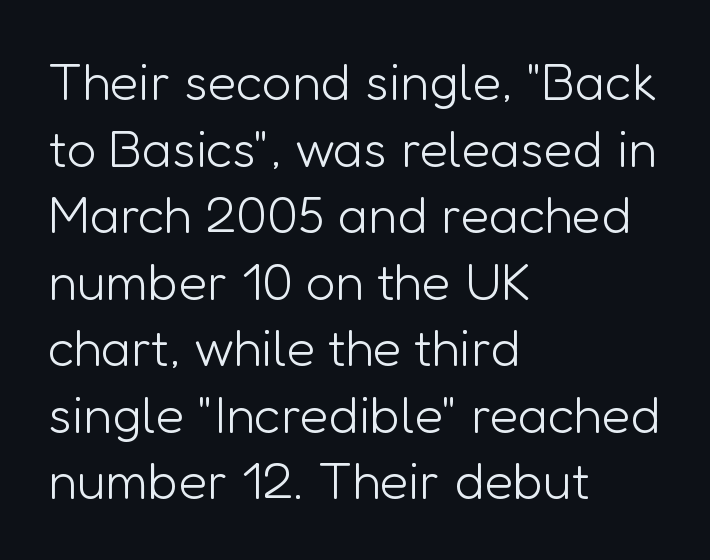
Q: Is the text bold? A: No.
Q: Is the text italic (slanted)? A: No, it is upright.
Q: Is the typeface a serif or a sans-serif typeface? A: Sans-serif.
Q: Is the text underlined? A: No.
Q: How is the paragraph aligned? A: Left-aligned.
Q: Is the spacing between letters normal or unusually wide? A: Normal.
Q: Is the spacing between lines tight, normal or loose? A: Normal.
Q: Width (condensed, normal, or wide)? A: Normal.
Q: Stroke contrast? A: Low.
Q: x-height? A: Medium.
Q: Monospaced? A: No.
